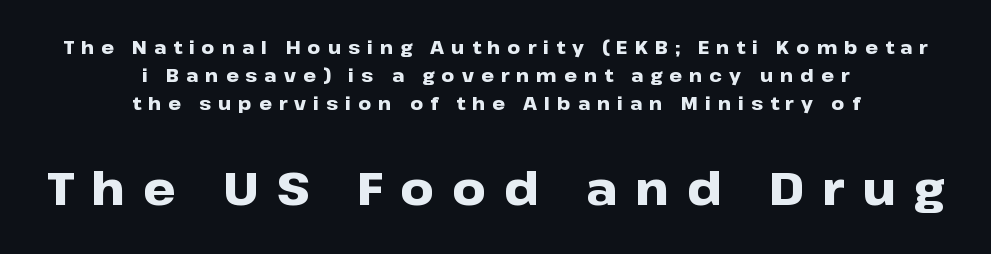
{"serif": "no", "italic": "no", "bold": "yes", "weight": "heavy", "width": "wide", "stroke_contrast": "low", "x_height": "medium", "monospaced": "no", "underline": "no", "align": "center", "line_spacing": "normal", "line_spacing_ratio": 1.56, "letter_spacing": "wide", "letter_spacing_em": 0.39, "larger_block": "second", "size_ratio": 2.56, "glyph_px": 46}
